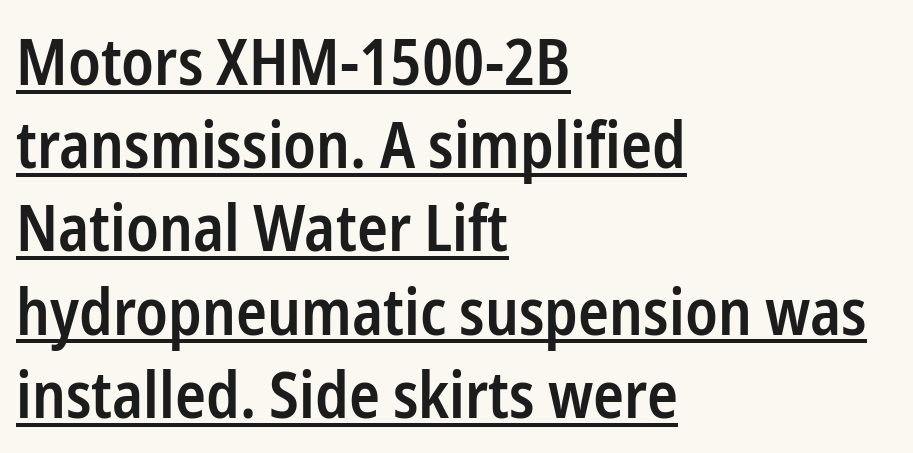
Q: Is the text bold? A: Semi-bold.
Q: Is the text italic (slanted)? A: No, it is upright.
Q: Is the typeface a serif or a sans-serif typeface? A: Sans-serif.
Q: Is the text underlined? A: Yes.
Q: How is the paragraph aligned? A: Left-aligned.
Q: Is the spacing between letters normal or unusually wide? A: Normal.
Q: Is the spacing between lines tight, normal or loose? A: Normal.
Q: Width (condensed, normal, or wide)? A: Condensed.
Q: Stroke contrast? A: Low.
Q: x-height? A: Medium.
Q: Monospaced? A: No.
